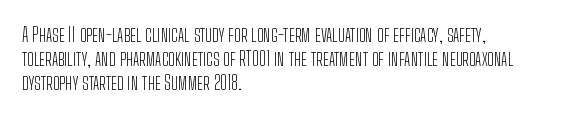
Q: Is the text bold? A: No.
Q: Is the text italic (slanted)? A: No, it is upright.
Q: Is the text underlined? A: No.
Q: How is the paragraph aligned? A: Left-aligned.
Q: Is the spacing between letters normal or unusually wide? A: Normal.
